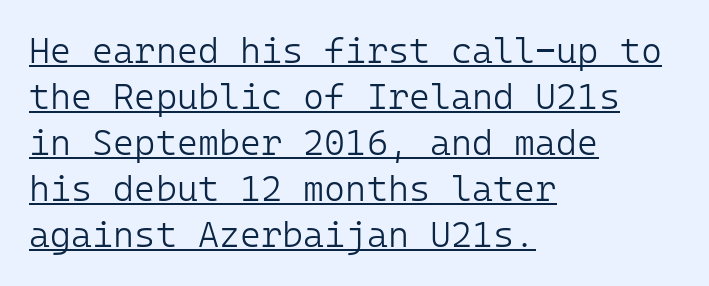
Q: Is the text bold? A: No.
Q: Is the text italic (slanted)? A: No, it is upright.
Q: Is the typeface a serif or a sans-serif typeface? A: Sans-serif.
Q: Is the text underlined? A: Yes.
Q: How is the paragraph aligned? A: Left-aligned.
Q: Is the spacing between letters normal or unusually wide? A: Normal.
Q: Is the spacing between lines tight, normal or loose? A: Normal.
Q: Width (condensed, normal, or wide)? A: Normal.
Q: Stroke contrast? A: Low.
Q: x-height? A: Medium.
